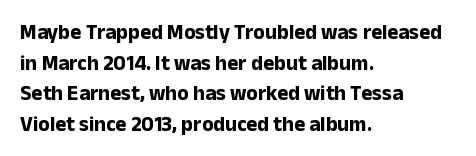
The image shows 21 px bold type, upright; set left-aligned, normal line spacing (1.46x), normal letter spacing, not underlined.
